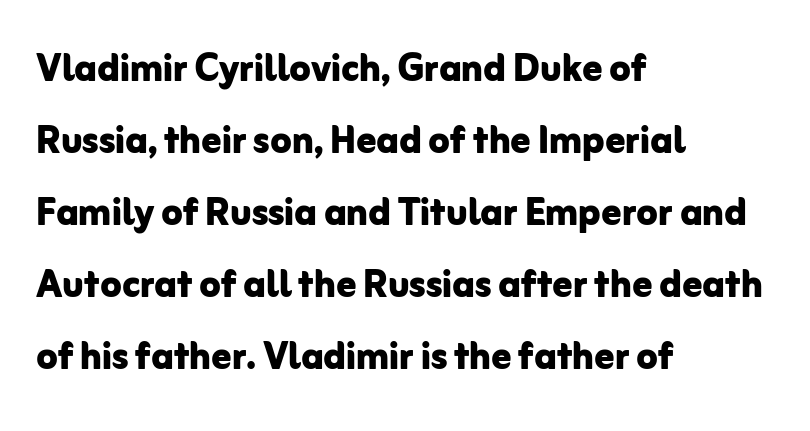
The image shows 49 px bold sans-serif type, upright; set left-aligned, normal line spacing (1.47x), normal letter spacing, not underlined; low stroke contrast and a medium x-height.
